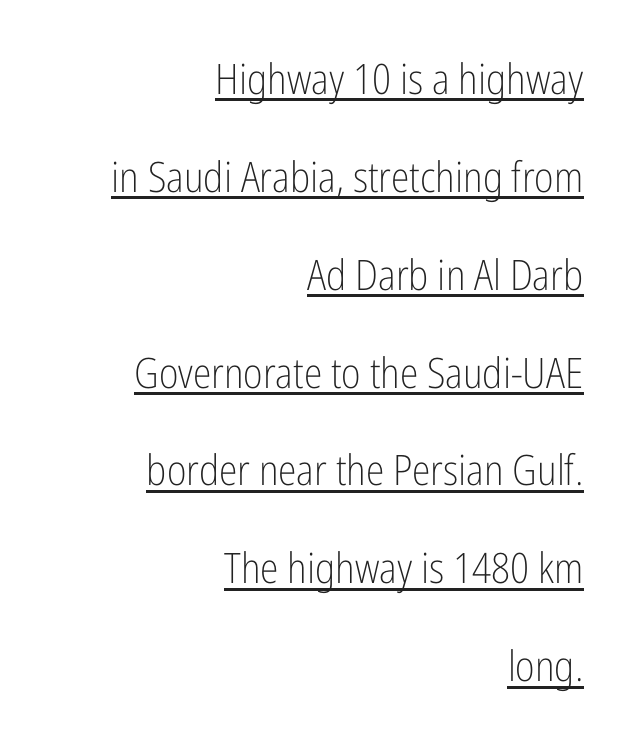
Q: Is the text bold? A: No.
Q: Is the text italic (slanted)? A: No, it is upright.
Q: Is the typeface a serif or a sans-serif typeface? A: Sans-serif.
Q: Is the text underlined? A: Yes.
Q: How is the paragraph aligned? A: Right-aligned.
Q: Is the spacing between letters normal or unusually wide? A: Normal.
Q: Is the spacing between lines tight, normal or loose? A: Loose.
Q: Width (condensed, normal, or wide)? A: Condensed.
Q: Stroke contrast? A: Low.
Q: x-height? A: Medium.
Q: Monospaced? A: No.
